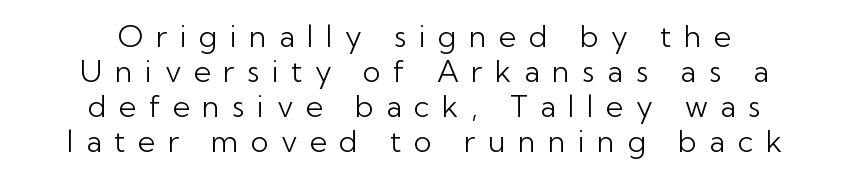
Q: Is the text bold? A: No.
Q: Is the text italic (slanted)? A: No, it is upright.
Q: Is the typeface a serif or a sans-serif typeface? A: Sans-serif.
Q: Is the text underlined? A: No.
Q: How is the paragraph aligned? A: Centered.
Q: Is the spacing between letters normal or unusually wide? A: Unusually wide.
Q: Width (condensed, normal, or wide)? A: Normal.
Q: Stroke contrast? A: Low.
Q: x-height? A: Medium.
Q: Monospaced? A: No.
